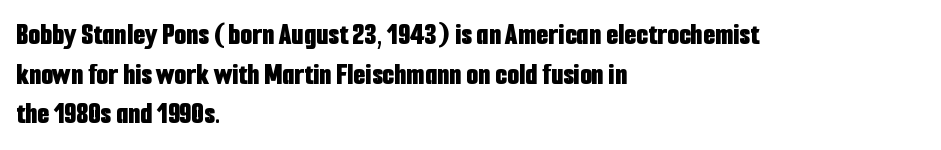
The image shows 31 px bold, condensed sans-serif type, upright; set left-aligned, normal line spacing (1.28x), normal letter spacing, not underlined; low stroke contrast and a medium x-height.
